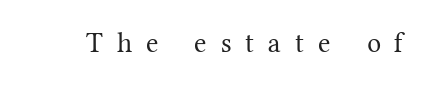
The image shows 28 px regular-weight serif type, upright; set unusually wide letter spacing (+0.5 em), not underlined; medium stroke contrast and a medium x-height.
